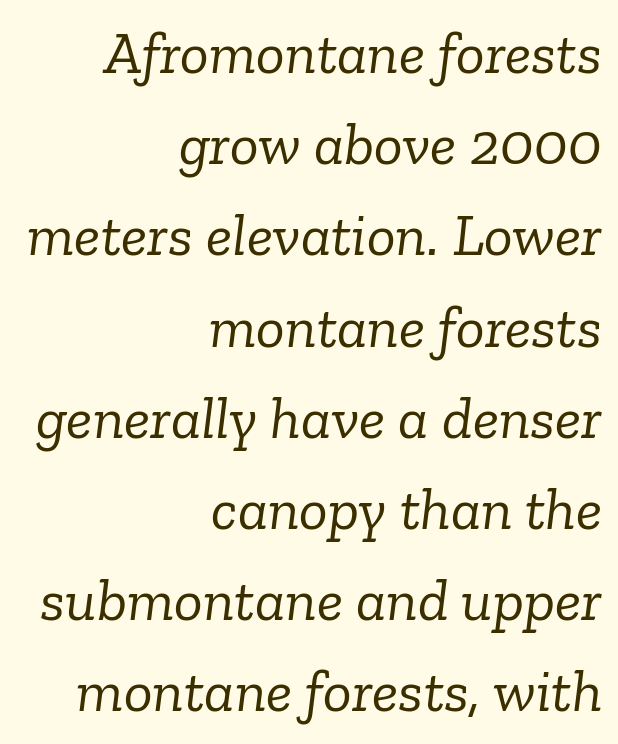
Q: Is the text bold? A: No.
Q: Is the text italic (slanted)? A: Yes, it leans right by about 6 degrees.
Q: Is the typeface a serif or a sans-serif typeface? A: Serif.
Q: Is the text underlined? A: No.
Q: How is the paragraph aligned? A: Right-aligned.
Q: Is the spacing between letters normal or unusually wide? A: Normal.
Q: Is the spacing between lines tight, normal or loose? A: Normal.
Q: Width (condensed, normal, or wide)? A: Normal.
Q: Stroke contrast? A: Low.
Q: x-height? A: Medium.
Q: Monospaced? A: No.
